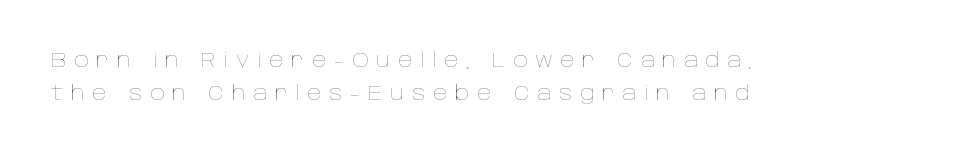
The line-height multiplier appears to be the usual default. In terms of letterspacing, this is a distinctly airy, spread setting. Quick note: underline off. Vertical strokes here are truly vertical.
